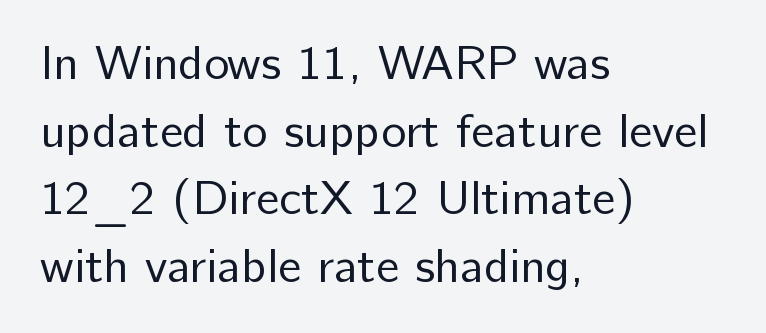
The image shows 48 px regular-weight sans-serif type, upright; set left-aligned, normal line spacing (1.41x), normal letter spacing, not underlined; low stroke contrast and a medium x-height.
